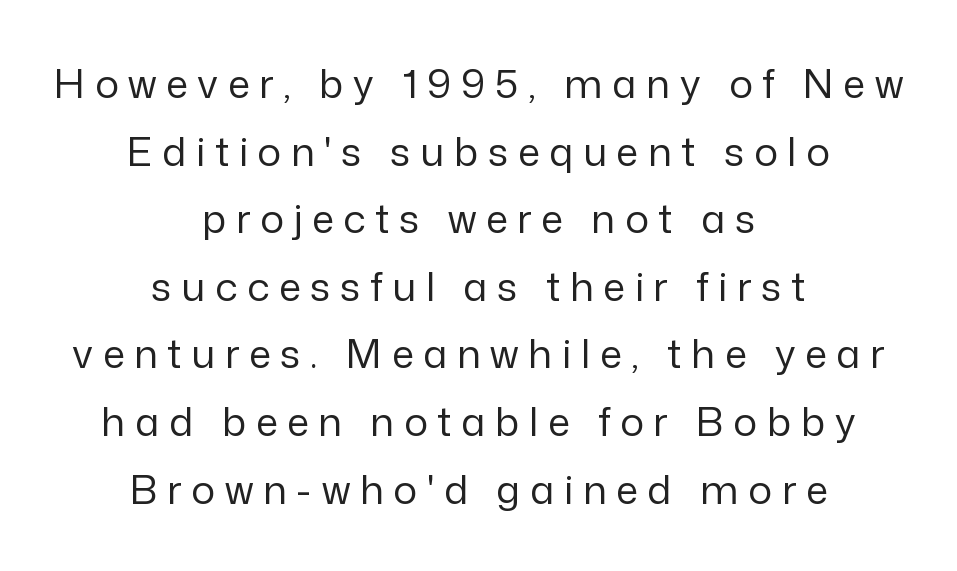
The image shows 40 px regular-weight sans-serif type, upright; set centered, normal line spacing (1.69x), unusually wide letter spacing (+0.24 em), not underlined; low stroke contrast and a medium x-height.
